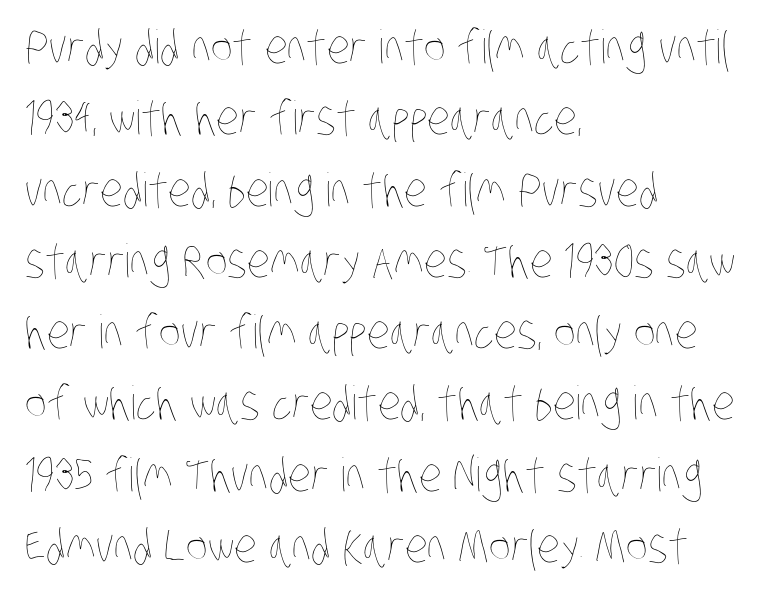
The image shows 46 px thin, condensed type; set left-aligned, normal line spacing (1.55x), normal letter spacing, not underlined; low stroke contrast and a large x-height.
